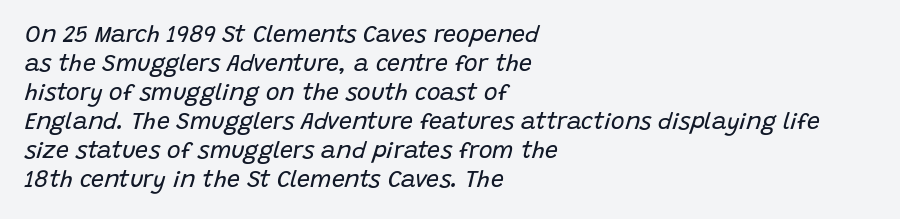
The image shows 23 px text type, italic (leaning right); set left-aligned, normal line spacing (1.26x), normal letter spacing, not underlined.
